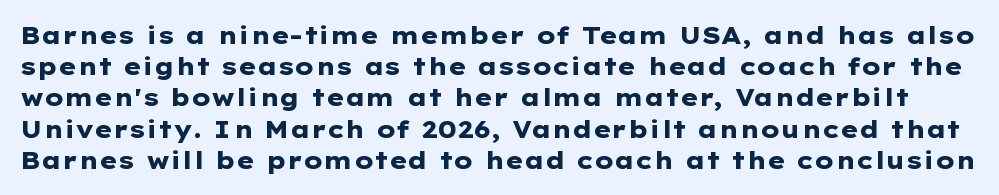
{"italic": "no", "bold": "yes", "underline": "no", "line_spacing": "normal", "line_spacing_ratio": 1.3, "letter_spacing": "normal", "letter_spacing_em": 0.0, "glyph_px": 24}
